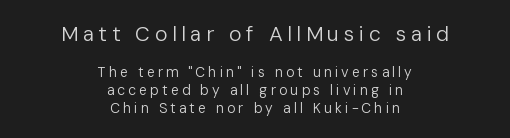
The image shows 21 px text type, upright; set centered, normal line spacing (1.26x), unusually wide letter spacing (+0.22 em), not underlined; the first (top) block is 1.5x larger.
